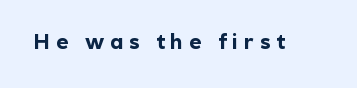
{"italic": "no", "bold": "yes", "underline": "no", "letter_spacing": "wide", "letter_spacing_em": 0.28, "glyph_px": 21}
